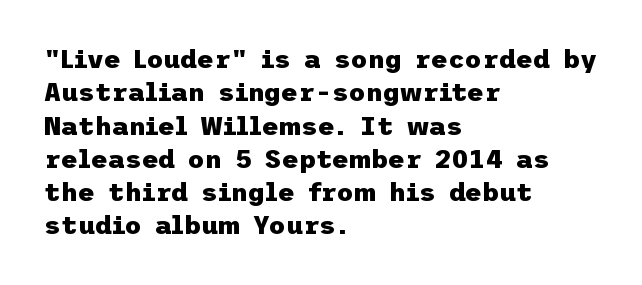
The image shows 26 px bold type, upright; set left-aligned, normal line spacing (1.28x), normal letter spacing, not underlined.
